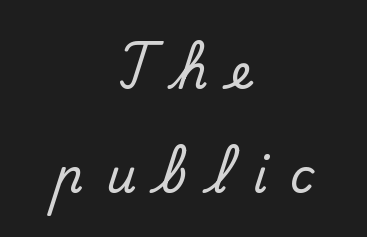
The image shows 47 px serif type; set centered, loose line spacing (2.22x), unusually wide letter spacing (+0.49 em), not underlined; low stroke contrast and a small x-height.
